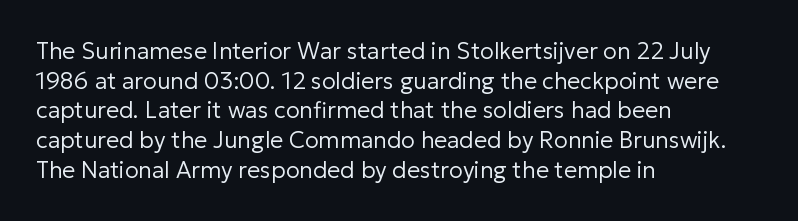
{"italic": "no", "bold": "no", "underline": "no", "align": "left", "line_spacing": "normal", "line_spacing_ratio": 1.29, "letter_spacing": "normal", "letter_spacing_em": 0.0, "glyph_px": 23}
